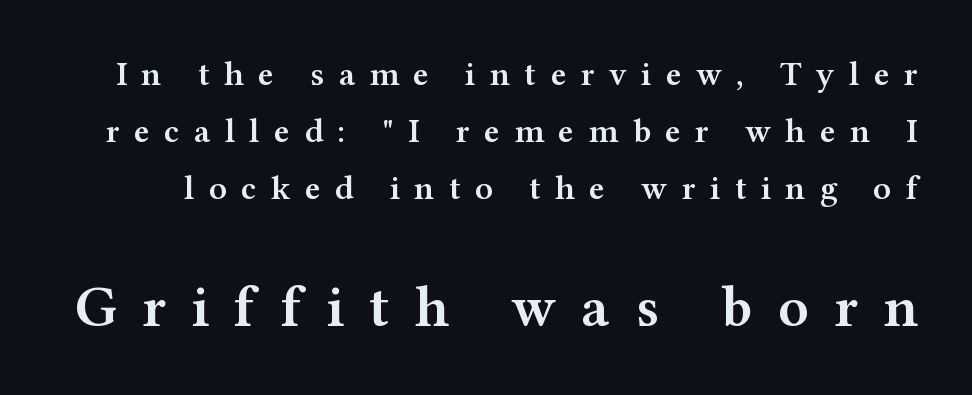
{"serif": "yes", "italic": "no", "bold": "semi", "weight": "semibold", "width": "wide", "stroke_contrast": "medium", "x_height": "medium", "monospaced": "no", "underline": "no", "line_spacing": "normal", "line_spacing_ratio": 1.68, "letter_spacing": "wide", "letter_spacing_em": 0.42, "larger_block": "second", "size_ratio": 1.74, "glyph_px": 59}
